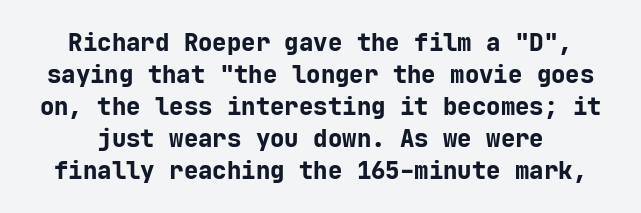
{"italic": "no", "bold": "yes", "underline": "no", "line_spacing": "normal", "line_spacing_ratio": 1.33, "letter_spacing": "normal", "letter_spacing_em": 0.0, "glyph_px": 24}
